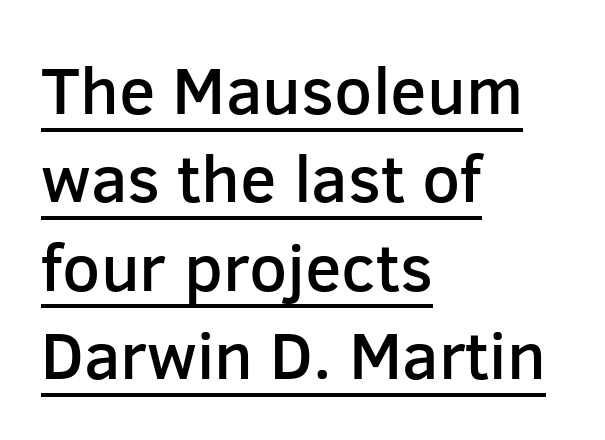
Each letter's strokes conclude bluntly, with no projecting serifs. A typesetter would call this proportional, since set widths differ per character. Does the lettering tilt? It doesn't — this is upright. In terms of leading, this rendering sits right in the middle.
